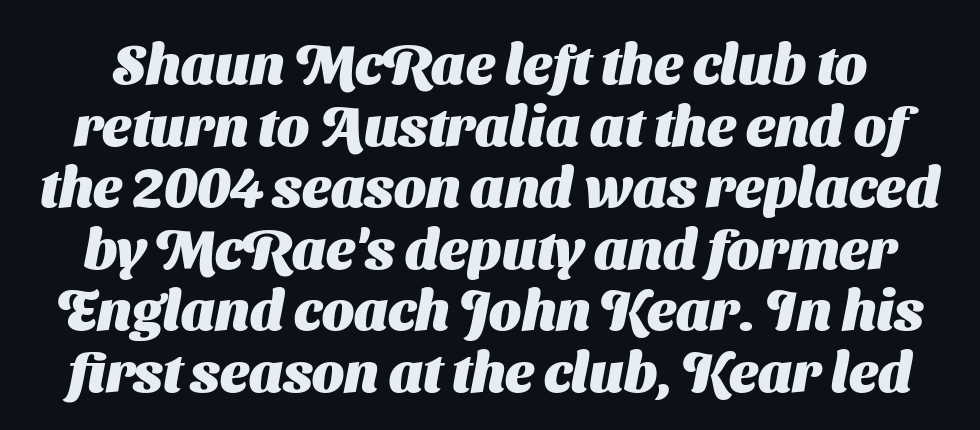
A bare baseline throughout the passage. Compared with typical body copy, the letter spacing here is the same. The letters advance in unequal steps, a hallmark of proportional type. Type style note: lacks serifs.
